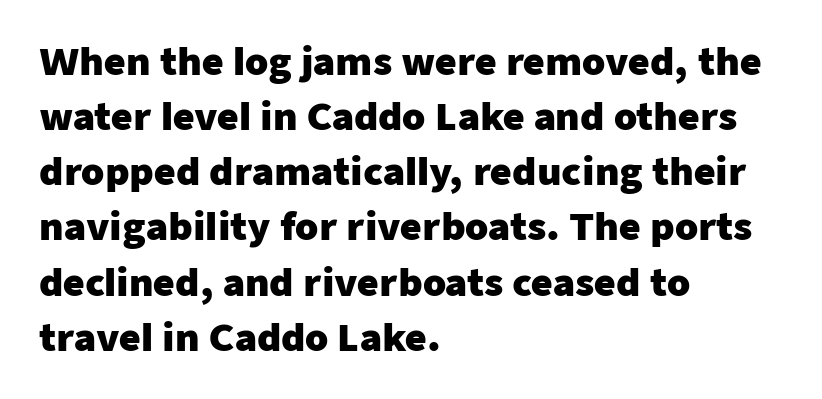
The image shows 37 px heavy sans-serif type, upright; set left-aligned, normal line spacing (1.49x), normal letter spacing, not underlined; low stroke contrast and a medium x-height.
